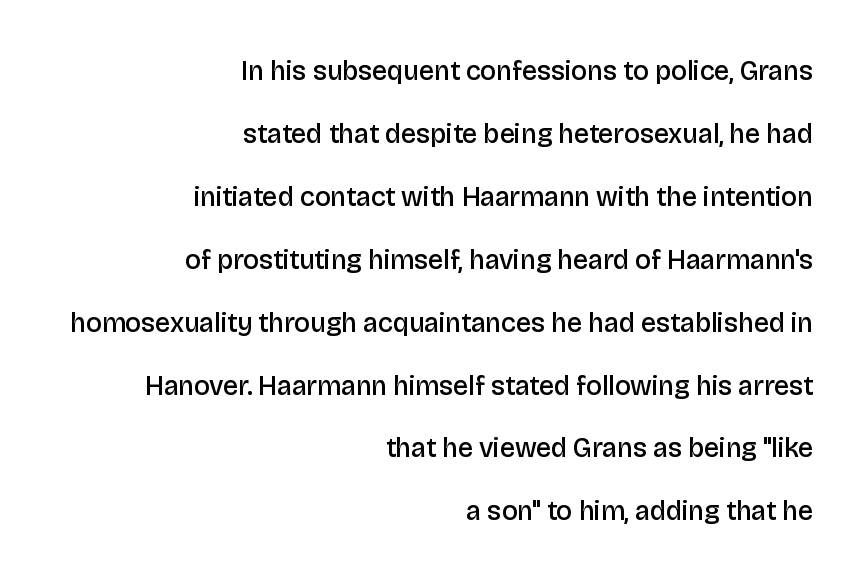
Q: Is the text bold? A: Semi-bold.
Q: Is the text italic (slanted)? A: No, it is upright.
Q: Is the text underlined? A: No.
Q: How is the paragraph aligned? A: Right-aligned.
Q: Is the spacing between letters normal or unusually wide? A: Normal.
Q: Is the spacing between lines tight, normal or loose? A: Loose.
